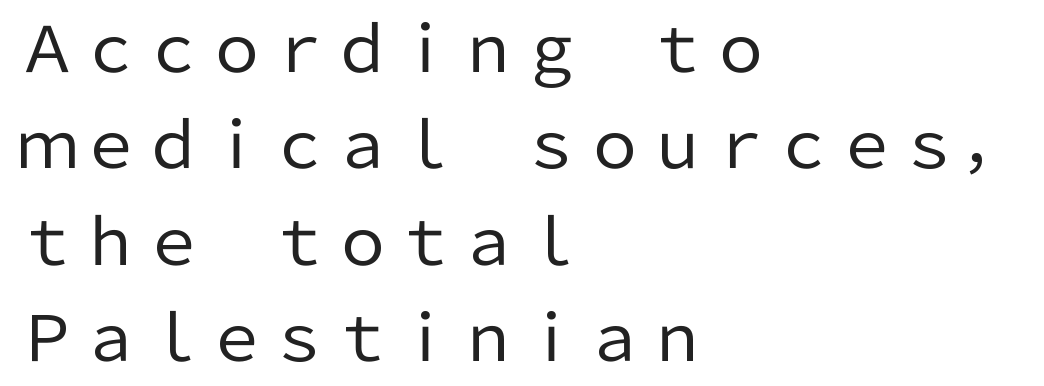
The image shows 63 px regular-weight sans-serif type, upright; set left-aligned, normal line spacing (1.53x), normal letter spacing, not underlined; low stroke contrast and a medium x-height.
